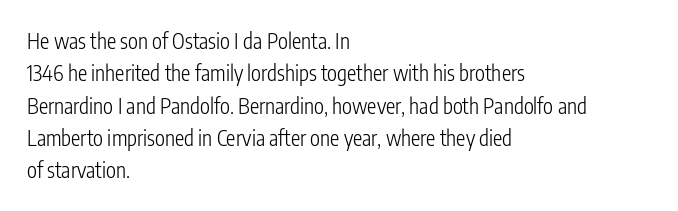
Words float on clear page, feet unadorned. Letters have the restrained weight of plain body copy at most. Horizontal alignment here is leftward, the default for most running prose. Whoever set this chose a conventional vertical rhythm. This sample uses an upright cut, with every glyph sitting square on the baseline.
